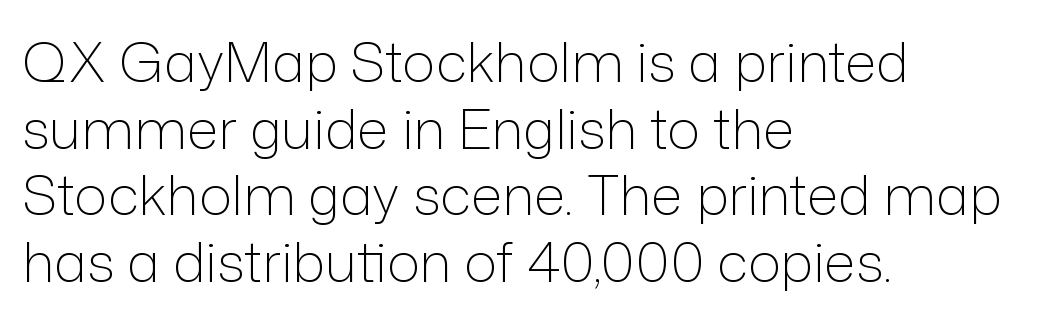
When letters stand straight like this, we call the style roman or upright. Grotesque or geometric, the face here clearly has no serifs. Vertical stems look standard width or narrower in stroke. The rendering uses natural spacing where letterforms have individual widths. Unmarked baselines from the first word to the last. Nothing unusual about the tracking: characters are spaced as the font intends.
